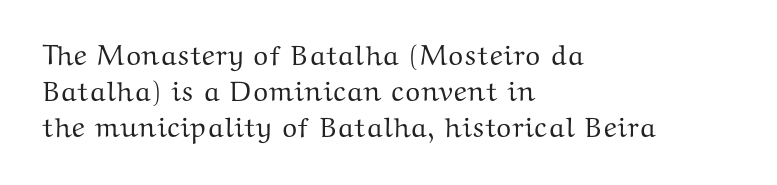
The area under the type is left untouched. In terms of letterform style, serifs are clearly present. The ragged edge is on the right, which tells us the setting is flush left. The face used here is proportionally spaced, like ordinary book or web type. A typesetter would call this leading conventional body-copy spacing. You could call the tracking neutral — neither tight nor loose.
